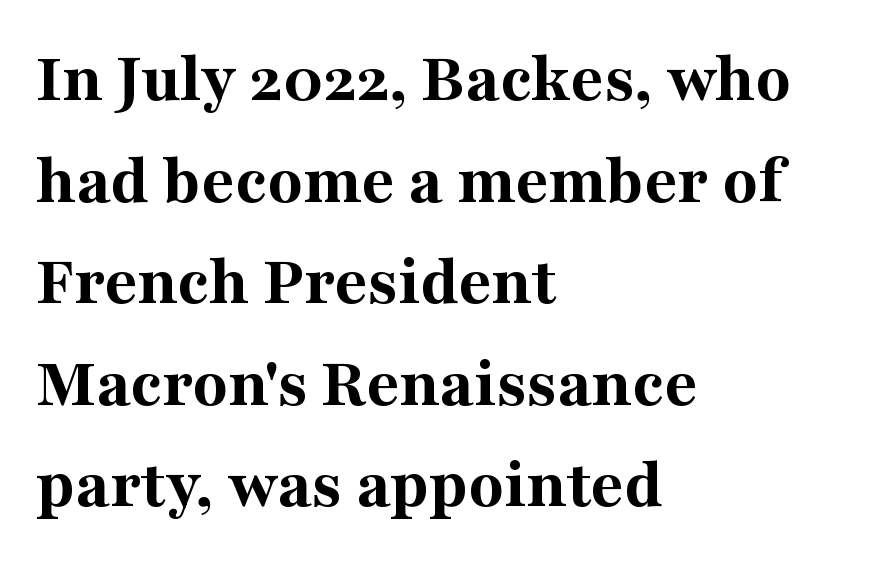
The image shows 72 px bold serif type, upright; set left-aligned, normal line spacing (1.41x), normal letter spacing, not underlined; medium stroke contrast and a medium x-height.
